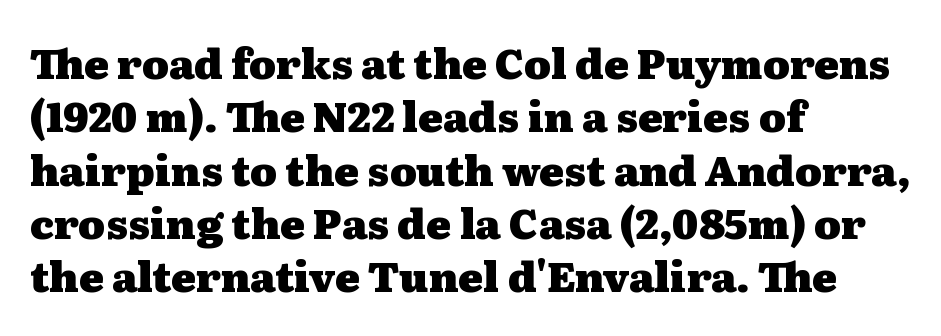
Q: Is the text bold? A: Yes.
Q: Is the text italic (slanted)? A: No, it is upright.
Q: Is the typeface a serif or a sans-serif typeface? A: Serif.
Q: Is the text underlined? A: No.
Q: How is the paragraph aligned? A: Left-aligned.
Q: Is the spacing between letters normal or unusually wide? A: Normal.
Q: Is the spacing between lines tight, normal or loose? A: Normal.
Q: Width (condensed, normal, or wide)? A: Wide.
Q: Stroke contrast? A: Medium.
Q: x-height? A: Medium.
Q: Monospaced? A: No.
